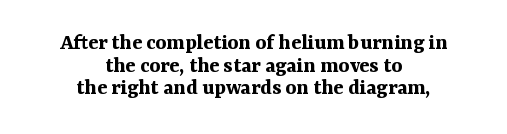
{"italic": "no", "bold": "yes", "underline": "no", "align": "center", "line_spacing": "tight", "line_spacing_ratio": 0.98, "letter_spacing": "normal", "letter_spacing_em": 0.0, "glyph_px": 23}
